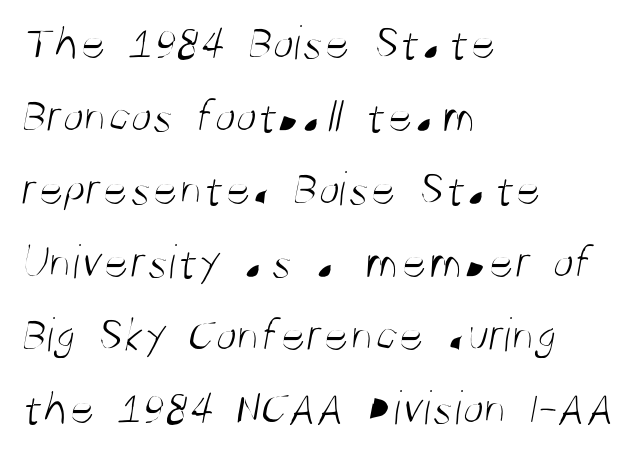
{"serif": "no", "bold": "no", "weight": "light", "width": "condensed", "stroke_contrast": "medium", "x_height": "large", "monospaced": "no", "underline": "no", "align": "left", "line_spacing": "normal", "line_spacing_ratio": 1.49, "letter_spacing": "normal", "letter_spacing_em": 0.0, "glyph_px": 49}
